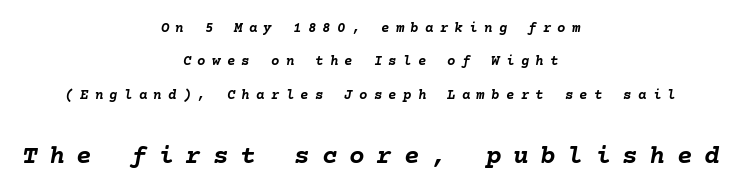
The image shows 26 px bold type, italic (leaning right); set centered, loose line spacing (2.39x), unusually wide letter spacing (+0.45 em), not underlined; the second (bottom) block is 1.86x larger.
